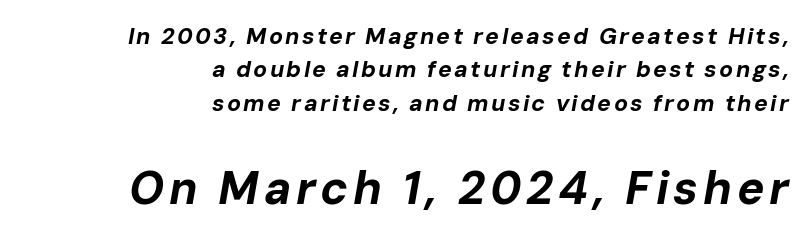
The passage shown is typed in a proportional face where columns would drift. A flush-right, rag-left setting is used for this passage. Bare-footed words on every line. The axis of the letterforms is tilted away from vertical. The lines sit at an ordinary, default distance from one another.
